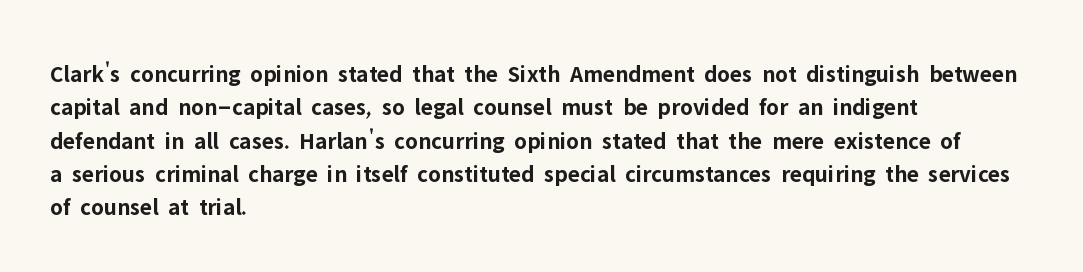
{"italic": "no", "bold": "yes", "underline": "no", "align": "left", "line_spacing": "normal", "line_spacing_ratio": 1.39, "letter_spacing": "normal", "letter_spacing_em": 0.0, "glyph_px": 24}
